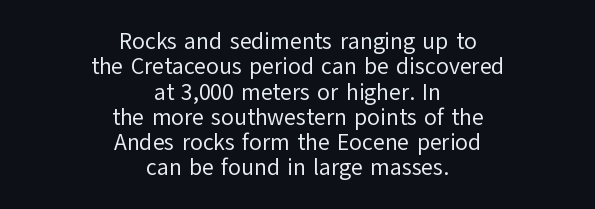
The image shows 23 px text type, upright; set centered, tight line spacing (1.1x), normal letter spacing, not underlined.
